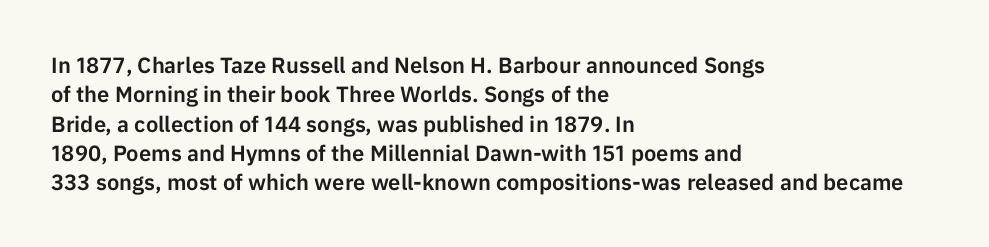
{"italic": "no", "underline": "no", "align": "left", "line_spacing": "normal", "line_spacing_ratio": 1.33, "letter_spacing": "normal", "letter_spacing_em": 0.0, "glyph_px": 22}
